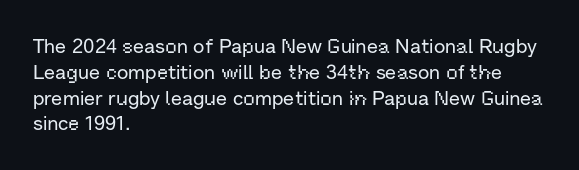
{"italic": "no", "underline": "no", "align": "left", "line_spacing": "normal", "line_spacing_ratio": 1.29, "letter_spacing": "normal", "letter_spacing_em": 0.0, "glyph_px": 20}
